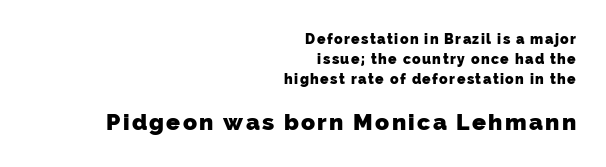
Pretty heavy lettering here — definitely bold. The words here are not underlined. Size contrast runs from small at the top to large at the bottom. Does the leading feel generous? No, just average. The lines are quadded right.
